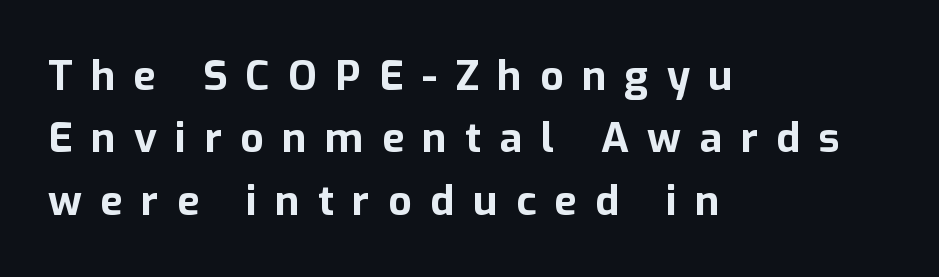
Q: Is the text bold? A: Yes.
Q: Is the text italic (slanted)? A: No, it is upright.
Q: Is the typeface a serif or a sans-serif typeface? A: Sans-serif.
Q: Is the text underlined? A: No.
Q: How is the paragraph aligned? A: Left-aligned.
Q: Is the spacing between letters normal or unusually wide? A: Unusually wide.
Q: Is the spacing between lines tight, normal or loose? A: Normal.
Q: Width (condensed, normal, or wide)? A: Normal.
Q: Stroke contrast? A: Low.
Q: x-height? A: Medium.
Q: Monospaced? A: No.
